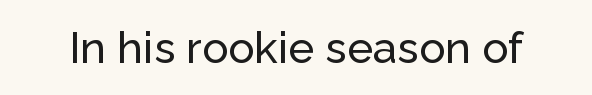
The image shows 44 px sans-serif type, upright; set normal letter spacing, not underlined; low stroke contrast and a medium x-height.
